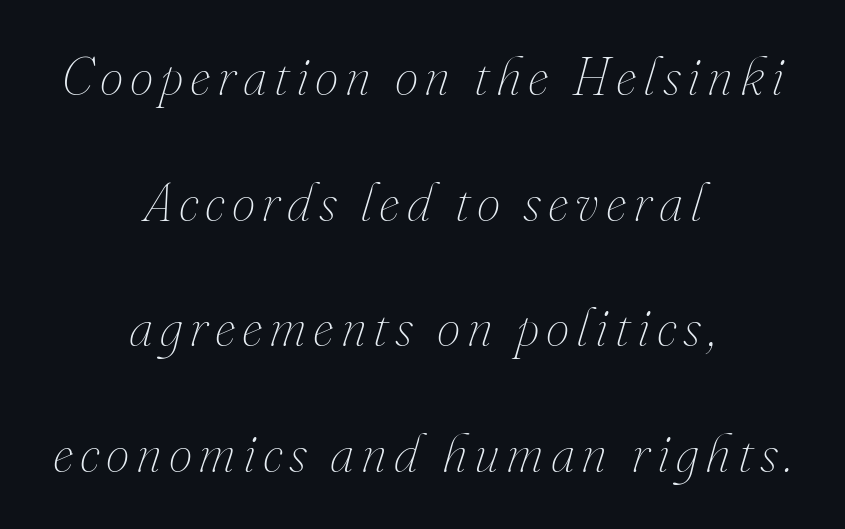
The image shows 53 px thin type, italic (leaning right); set centered, loose line spacing (2.37x), not underlined; medium stroke contrast and a small x-height.
